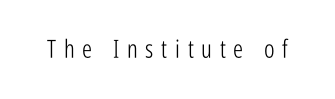
{"italic": "no", "bold": "no", "underline": "no", "letter_spacing": "wide", "letter_spacing_em": 0.31, "glyph_px": 25}
